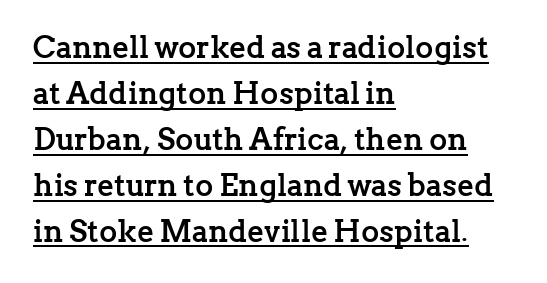
{"serif": "yes", "italic": "no", "bold": "yes", "weight": "semibold", "width": "normal", "stroke_contrast": "low", "x_height": "medium", "monospaced": "no", "underline": "yes", "align": "left", "line_spacing": "normal", "line_spacing_ratio": 1.48, "letter_spacing": "normal", "letter_spacing_em": 0.0, "glyph_px": 31}
